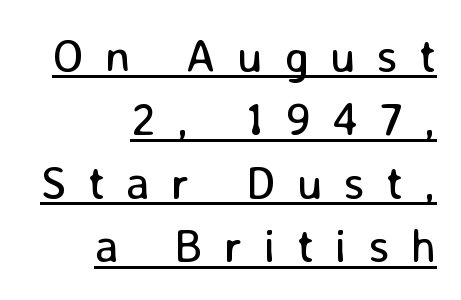
The image shows 47 px regular-weight sans-serif type, upright; set right-aligned, normal line spacing (1.35x), unusually wide letter spacing (+0.45 em), underlined; low stroke contrast and a medium x-height.
